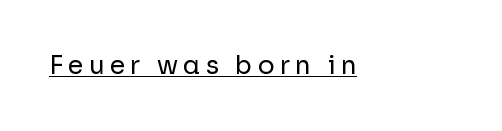
{"italic": "no", "bold": "no", "underline": "yes", "letter_spacing": "wide", "letter_spacing_em": 0.21, "glyph_px": 25}
